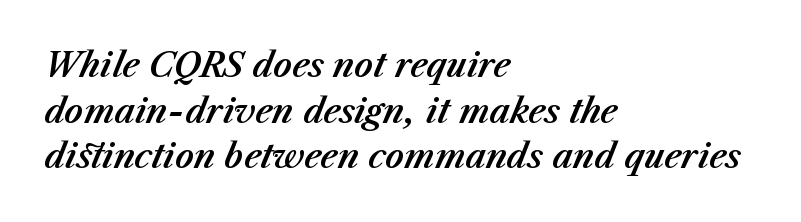
The specimen reads as italic at a glance. Reading down the column, the eye jumps a familiar distance to each next line. The paragraph shown leans on its left margin. Inter-character spacing is left at the font's built-in metrics.
